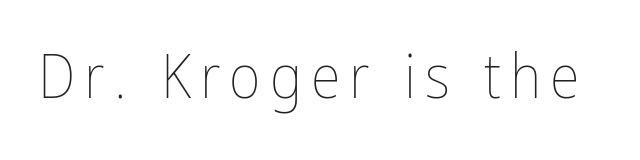
{"italic": "no", "bold": "no", "weight": "thin", "width": "condensed", "stroke_contrast": "low", "x_height": "medium", "monospaced": "no", "underline": "no", "glyph_px": 61}
